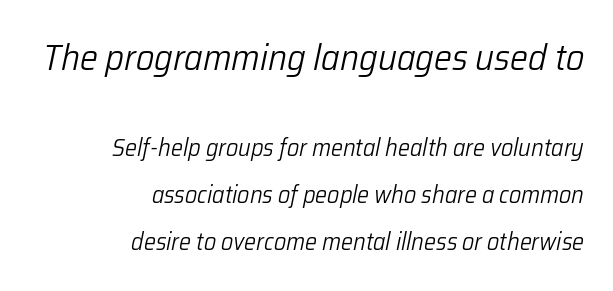
{"italic": "yes", "lean": "right", "slant_degrees": 12, "bold": "no", "weight": "light", "width": "normal", "stroke_contrast": "low", "x_height": "medium", "monospaced": "no", "underline": "no", "align": "right", "line_spacing": "loose", "line_spacing_ratio": 1.96, "letter_spacing": "normal", "letter_spacing_em": 0.0, "larger_block": "first", "size_ratio": 1.5, "glyph_px": 36}
